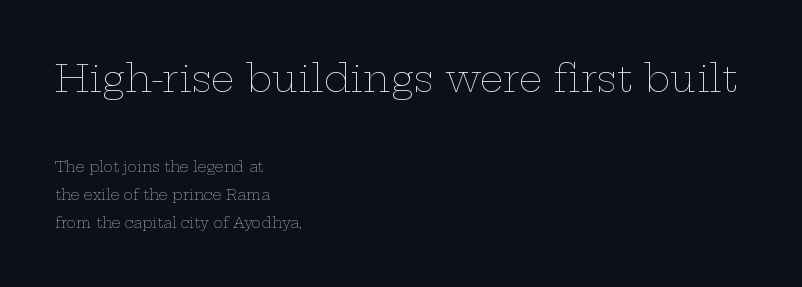
{"italic": "no", "bold": "no", "weight": "thin", "width": "wide", "stroke_contrast": "low", "x_height": "medium", "monospaced": "no", "underline": "no", "align": "left", "line_spacing": "loose", "line_spacing_ratio": 1.99, "letter_spacing": "normal", "letter_spacing_em": 0.0, "larger_block": "first", "size_ratio": 2.64, "glyph_px": 37}
